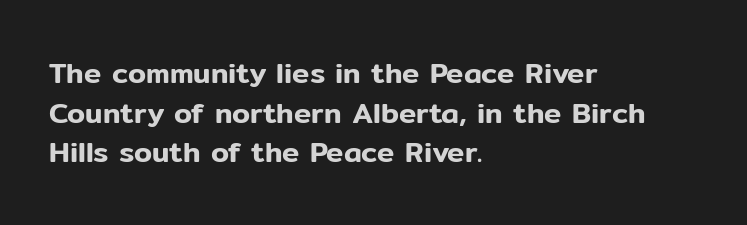
Rule under the text: the space is simply empty. Layout note: lines flush left. These lines were composed using upright roman letters. Do the characters align in a grid? No, the font is proportional. Note: no serifs on the glyphs.
